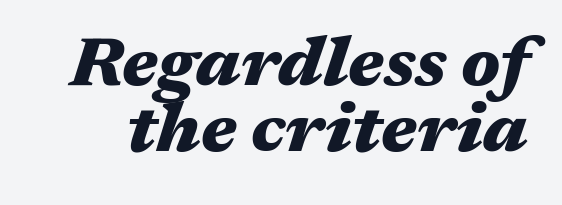
Q: Is the text bold? A: Yes.
Q: Is the text italic (slanted)? A: Yes, it leans right by about 17 degrees.
Q: Is the text underlined? A: No.
Q: Is the spacing between letters normal or unusually wide? A: Normal.
Q: Is the spacing between lines tight, normal or loose? A: Tight.
Q: Width (condensed, normal, or wide)? A: Wide.
Q: Stroke contrast? A: Medium.
Q: x-height? A: Medium.
Q: Monospaced? A: No.
